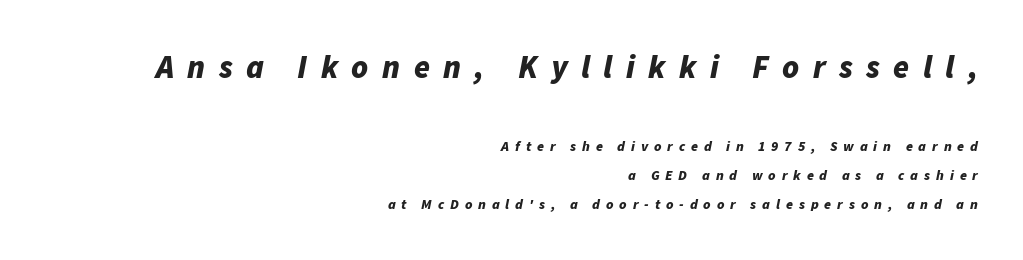
The image shows 32 px bold type, italic (leaning right); set right-aligned, loose line spacing (2.05x), unusually wide letter spacing (+0.42 em), not underlined; the first (top) block is 2.29x larger; low stroke contrast and a medium x-height.
